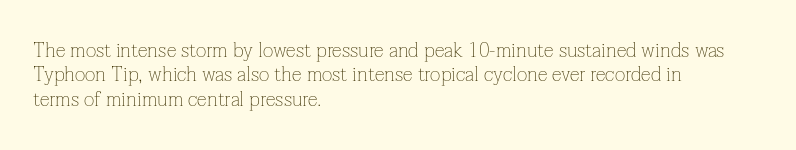
The image shows 20 px text type, upright; set left-aligned, line spacing 1.22x, normal letter spacing, not underlined.
